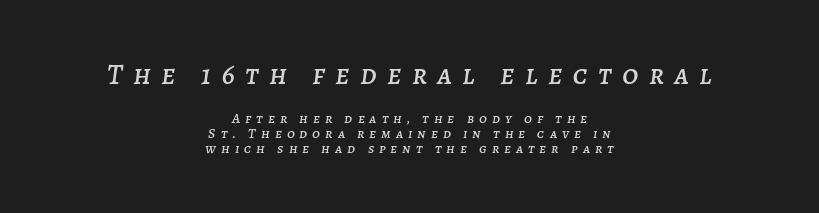
{"italic": "yes", "lean": "right", "slant_degrees": 7, "width": "normal", "stroke_contrast": "low", "x_height": "large", "monospaced": "no", "underline": "no", "align": "center", "line_spacing": "tight", "line_spacing_ratio": 1.07, "letter_spacing": "wide", "letter_spacing_em": 0.36, "larger_block": "first", "size_ratio": 2.07, "glyph_px": 29}
